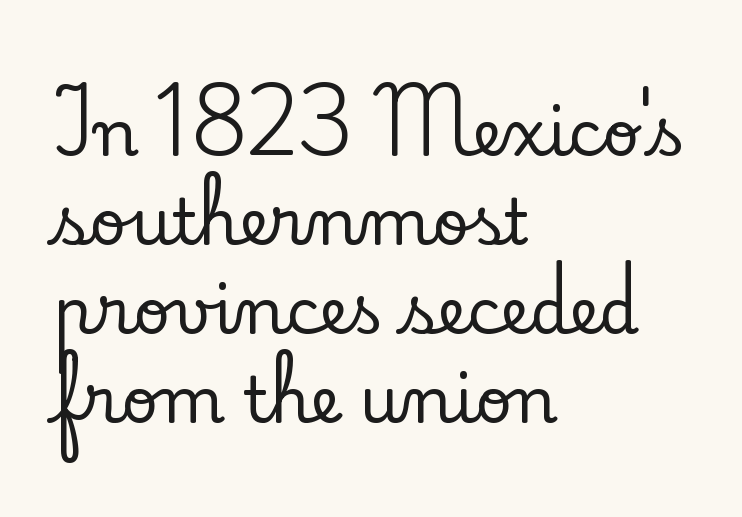
The image shows 64 px serif type, upright; set left-aligned, normal line spacing (1.39x), normal letter spacing, not underlined; low stroke contrast and a small x-height.
